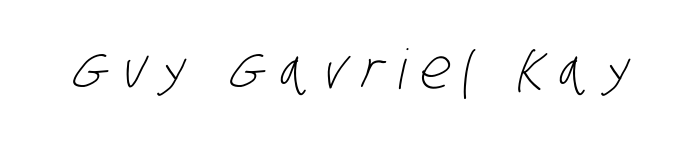
{"serif": "no", "bold": "no", "weight": "light", "width": "condensed", "stroke_contrast": "low", "x_height": "large", "monospaced": "no", "underline": "no", "letter_spacing": "wide", "letter_spacing_em": 0.25, "glyph_px": 55}
